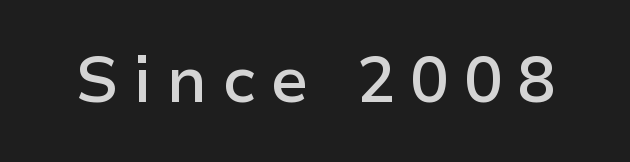
{"serif": "no", "italic": "no", "bold": "semi", "weight": "semibold", "width": "normal", "stroke_contrast": "low", "x_height": "medium", "monospaced": "no", "underline": "no", "letter_spacing": "wide", "letter_spacing_em": 0.23, "glyph_px": 64}
